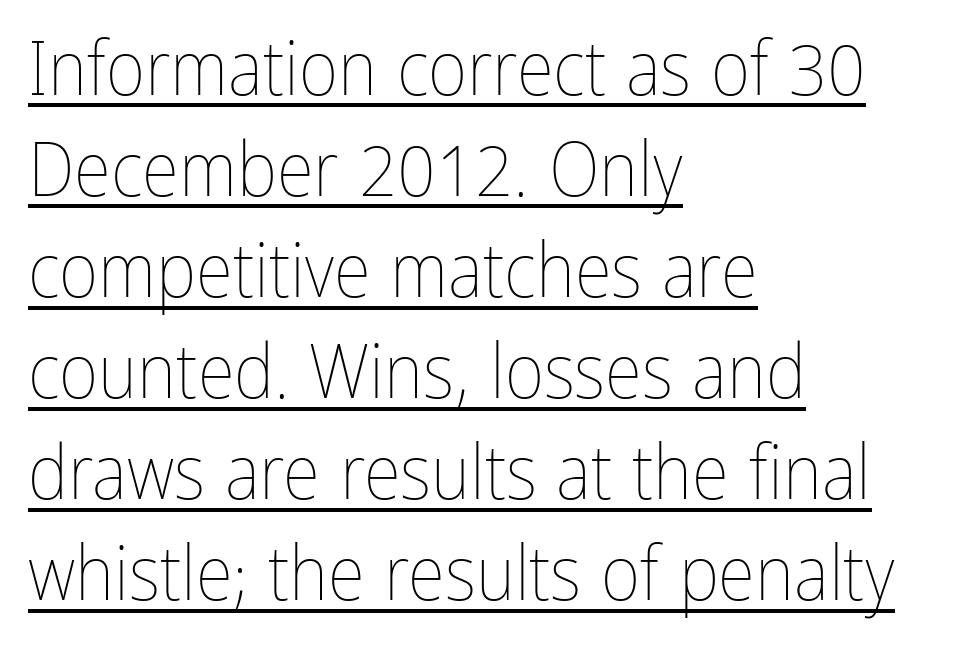
Q: Is the text bold? A: No.
Q: Is the text italic (slanted)? A: No, it is upright.
Q: Is the text underlined? A: Yes.
Q: How is the paragraph aligned? A: Left-aligned.
Q: Is the spacing between letters normal or unusually wide? A: Normal.
Q: Is the spacing between lines tight, normal or loose? A: Normal.
Q: Width (condensed, normal, or wide)? A: Condensed.
Q: Stroke contrast? A: Low.
Q: x-height? A: Medium.
Q: Monospaced? A: No.
